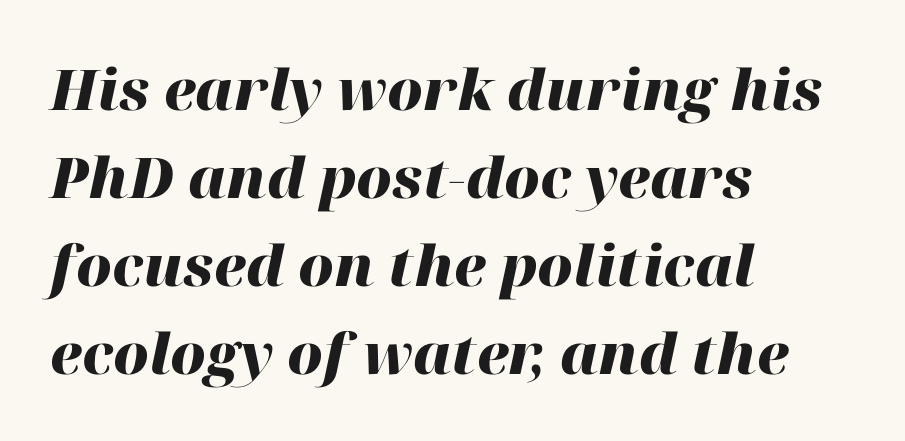
Q: Is the text bold? A: Yes.
Q: Is the text italic (slanted)? A: Yes, it leans right by about 12 degrees.
Q: Is the text underlined? A: No.
Q: How is the paragraph aligned? A: Left-aligned.
Q: Is the spacing between letters normal or unusually wide? A: Normal.
Q: Is the spacing between lines tight, normal or loose? A: Normal.
Q: Width (condensed, normal, or wide)? A: Normal.
Q: Stroke contrast? A: High.
Q: x-height? A: Medium.
Q: Monospaced? A: No.
